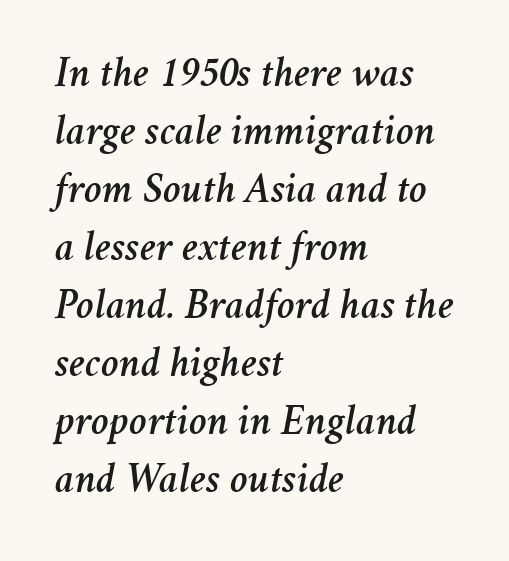
The image shows 43 px text type, italic (leaning right); set left-aligned, normal line spacing (1.35x), normal letter spacing, not underlined; medium stroke contrast and a medium x-height.
